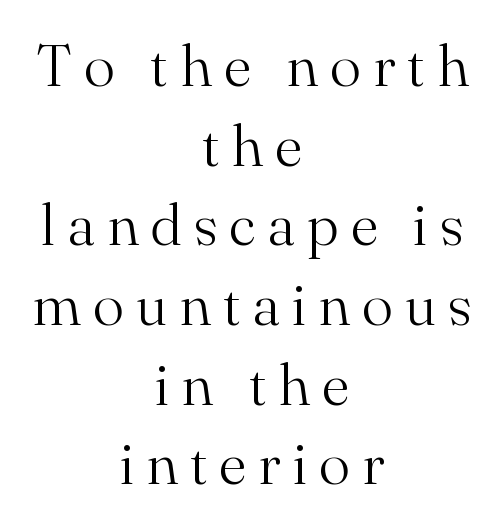
The image shows 59 px light serif type, upright; set centered, normal line spacing (1.35x), unusually wide letter spacing (+0.2 em), not underlined; medium stroke contrast and a small x-height.
